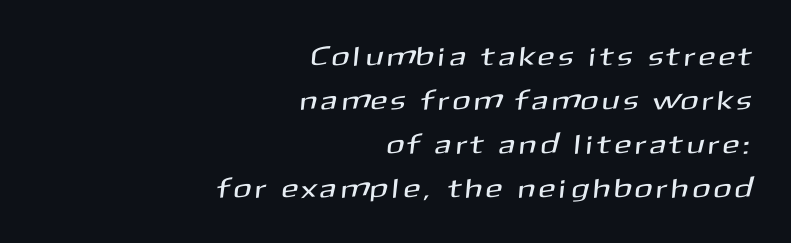
The words here are not underlined. The space between consecutive lines is moderate. These lines have a slow, spaced-out rhythm from letter to letter. The setting favours the right margin, as signatures and pull-quotes sometimes do.
